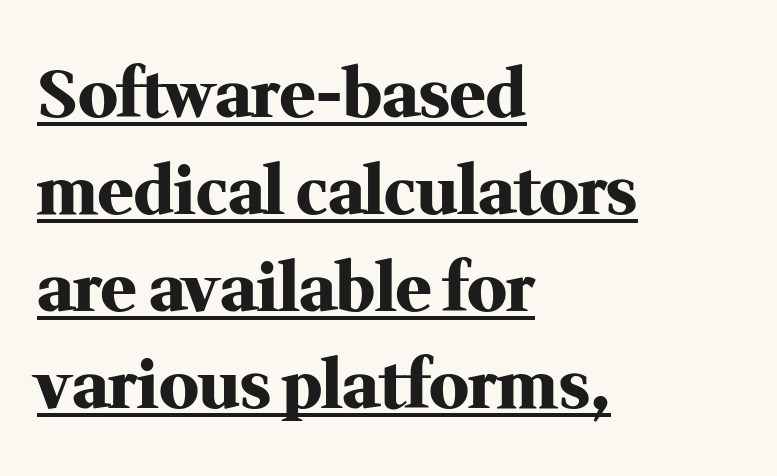
Decoration check: the copy is underlined. When letters stand straight like this, we call the style roman or upright. The passage shown is typed in a proportional face where columns would drift. Letter spacing: default. Does the copy run flush right? No — it runs flush left. The glyphs in this specimen are seriffed.
